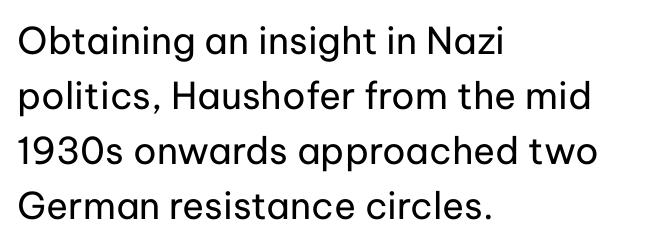
Counters stay open thanks to moderate or lighter strokes. Observe the absence of serifs on each vertical stroke in this sample. Rendered with straight, roman letterforms. The compositor pushed each line to the left boundary.
